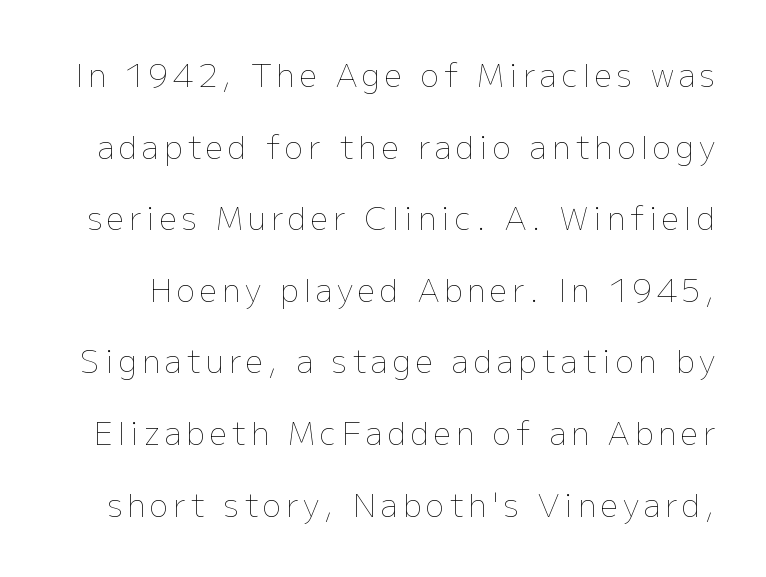
The image shows 31 px thin type, upright; set loose line spacing (2.31x), not underlined; low stroke contrast and a medium x-height.
